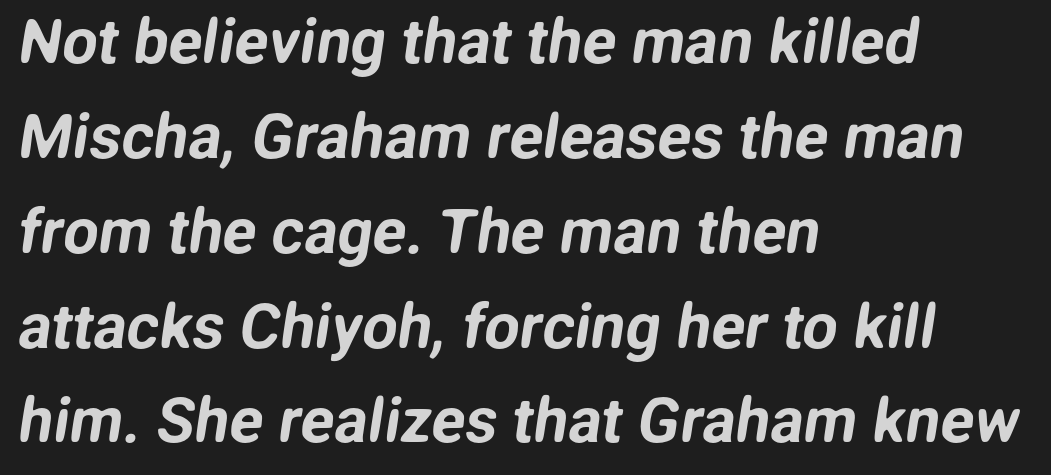
The letters sit at their default tracking, neither squeezed nor spread. If you drew a ruler down the left edge, every line would touch it. These lines are rendered in a variable-pitch font. I'd call this a sans setting — the letters go barefoot. Summary of vertical rhythm: regular, with standard interline spacing.
